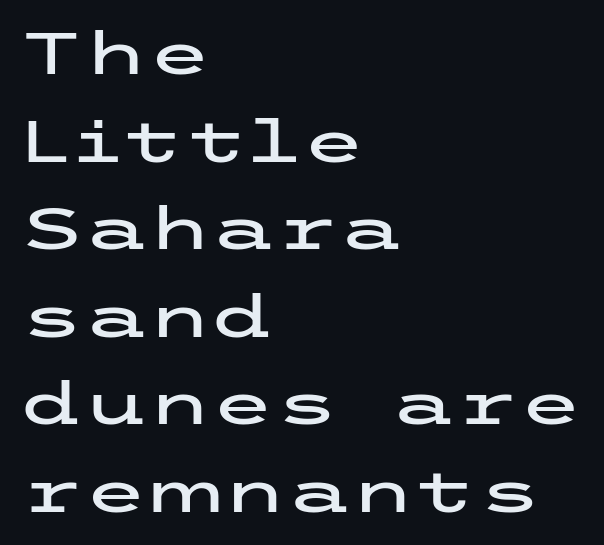
{"serif": "no", "italic": "no", "width": "wide", "stroke_contrast": "low", "x_height": "medium", "underline": "no", "align": "left", "line_spacing": "normal", "line_spacing_ratio": 1.51, "letter_spacing": "normal", "letter_spacing_em": 0.0, "glyph_px": 58}
